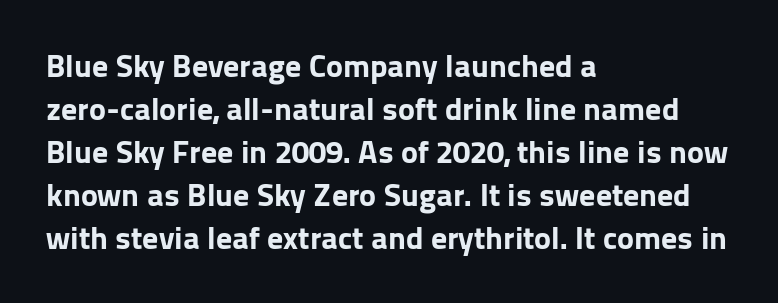
{"serif": "no", "italic": "no", "bold": "yes", "weight": "bold", "width": "normal", "stroke_contrast": "low", "x_height": "medium", "monospaced": "no", "underline": "no", "align": "left", "line_spacing": "normal", "line_spacing_ratio": 1.34, "letter_spacing": "normal", "letter_spacing_em": 0.0, "glyph_px": 32}
